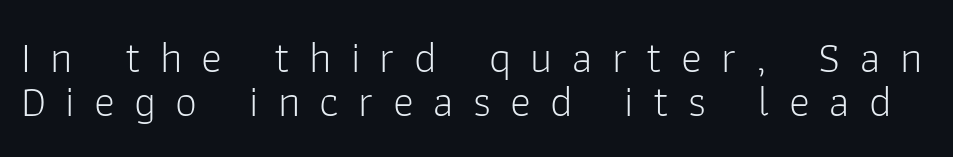
{"serif": "no", "italic": "no", "bold": "no", "weight": "light", "width": "normal", "stroke_contrast": "low", "x_height": "medium", "monospaced": "no", "underline": "no", "line_spacing": "tight", "line_spacing_ratio": 1.0, "letter_spacing": "wide", "letter_spacing_em": 0.44, "glyph_px": 44}
